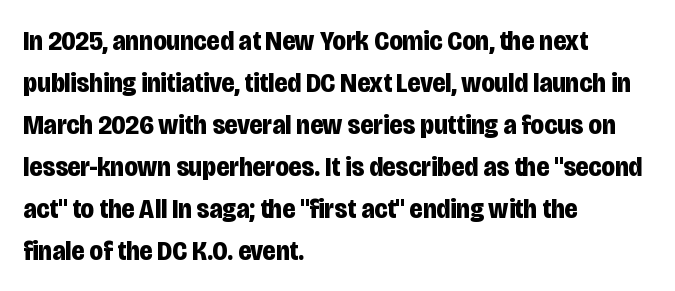
The image shows 28 px bold, condensed sans-serif type, upright; set left-aligned, normal line spacing (1.5x), normal letter spacing, not underlined; low stroke contrast and a large x-height.
